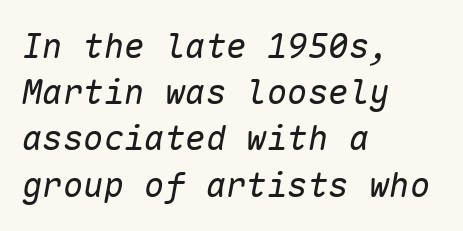
{"italic": "yes", "lean": "right", "slant_degrees": 10, "bold": "no", "weight": "regular", "width": "normal", "stroke_contrast": "low", "x_height": "medium", "monospaced": "yes", "underline": "no", "align": "left", "line_spacing": "normal", "line_spacing_ratio": 1.36, "letter_spacing": "normal", "letter_spacing_em": 0.0, "glyph_px": 34}
